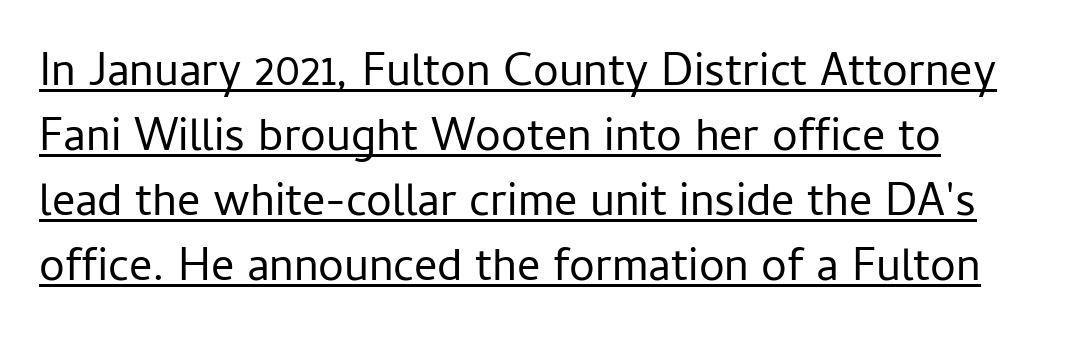
Is the letter spacing exaggerated? No — it looks like the ordinary default. Does the type have serifs? No, each stem ends abruptly. Heft: none added — not bold. Upright lettering throughout. These characters rest on top of a visible drawn line. Spacing verdict: proportional, widths tailored to each character.
